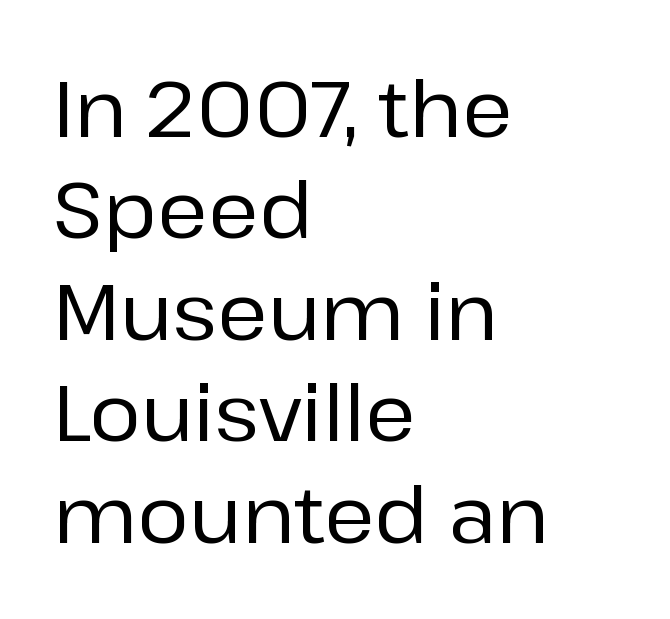
These lines are composed in type without serifs. Style check: upright. Here the designer chose a conventional face with non-uniform glyph widths. In CSS terms this would be text-align: left. Descenders are the only things crossing below the line. Glyph-to-glyph distance matches everyday printed text.
